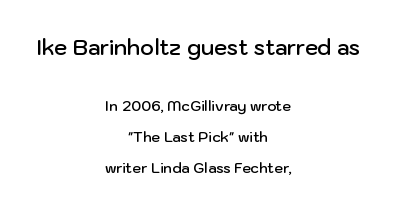
{"italic": "no", "bold": "semi", "underline": "no", "align": "center", "line_spacing": "loose", "line_spacing_ratio": 2.21, "letter_spacing": "normal", "letter_spacing_em": 0.0, "larger_block": "first", "size_ratio": 1.5, "glyph_px": 21}
